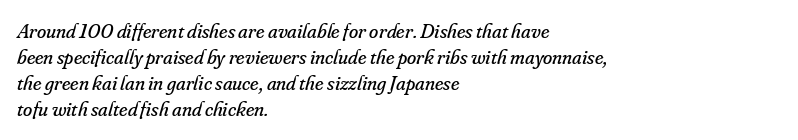
Q: Is the text bold? A: No.
Q: Is the text italic (slanted)? A: Yes, it leans right by about 16 degrees.
Q: Is the text underlined? A: No.
Q: How is the paragraph aligned? A: Left-aligned.
Q: Is the spacing between letters normal or unusually wide? A: Normal.
